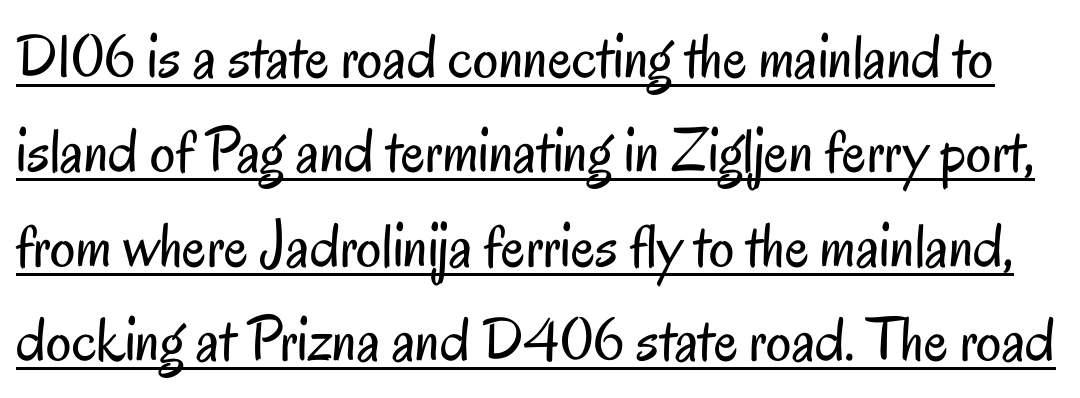
{"serif": "no", "italic": "no", "bold": "no", "weight": "regular", "width": "condensed", "stroke_contrast": "low", "x_height": "small", "monospaced": "no", "underline": "yes", "line_spacing": "normal", "line_spacing_ratio": 1.5, "letter_spacing": "normal", "letter_spacing_em": 0.0, "glyph_px": 63}
